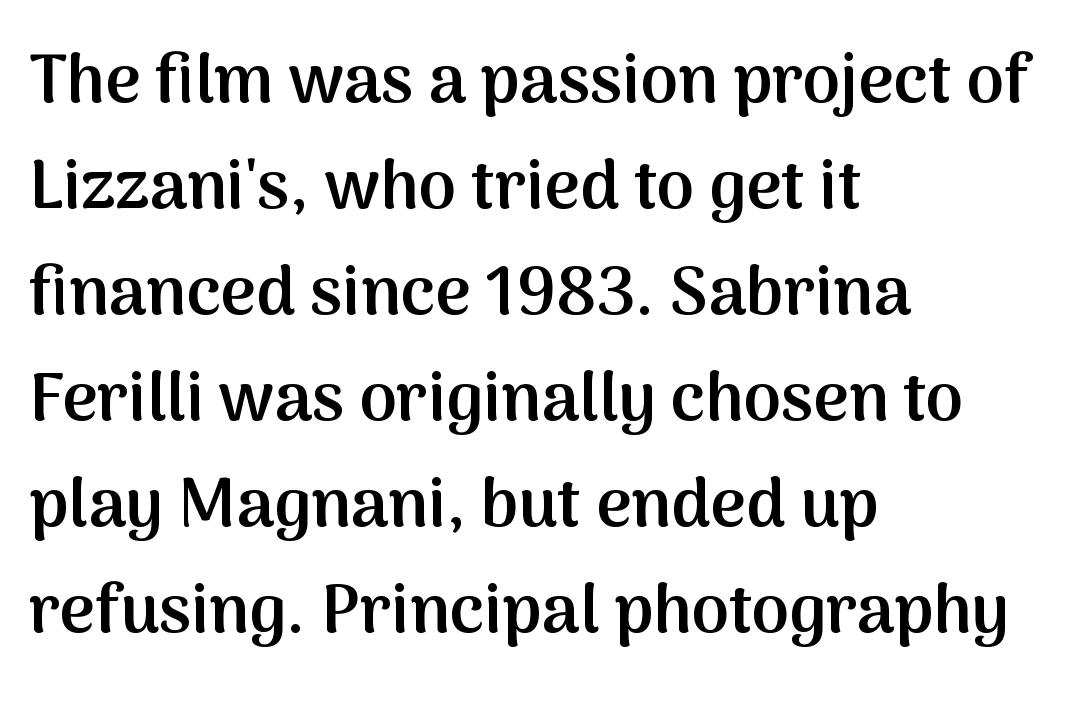
Underline: absent. Is the type bold? Partly — it's a semibold, heavier than regular but not fully bold. The face used here is a sans, in the tradition of grotesques and geometrics. Evenly set lines give the paragraph a standard silhouette. Compared with typical body copy, the letter spacing here is the same.
